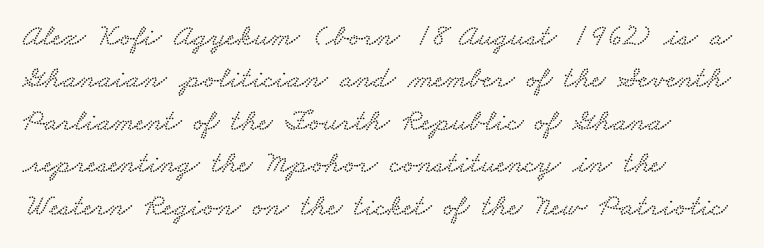
The image shows 31 px wide serif type; set left-aligned, normal line spacing (1.37x), normal letter spacing, not underlined; low stroke contrast and a small x-height.
